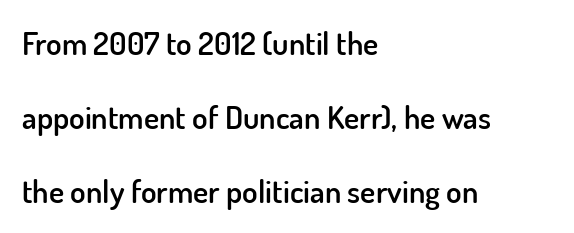
The rendering uses a large line-height, opening up the rows. The text was rendered using a sans face with plain stroke endings. Underlining? Definitely not there. These lines keep a tight, regular rhythm from letter to letter.
